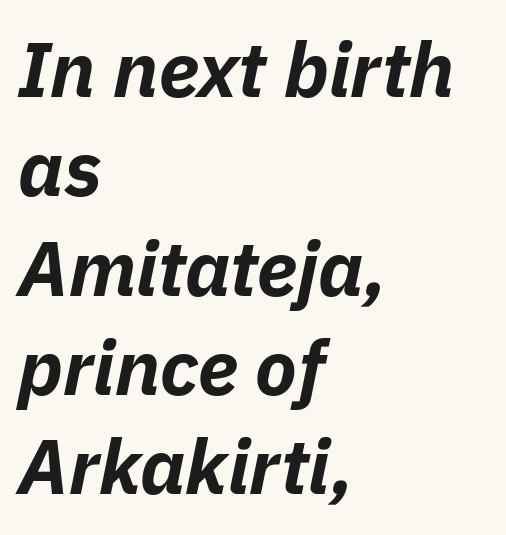
The image shows 77 px bold type, italic (leaning right); set left-aligned, normal line spacing (1.29x), normal letter spacing, not underlined; low stroke contrast and a medium x-height.
